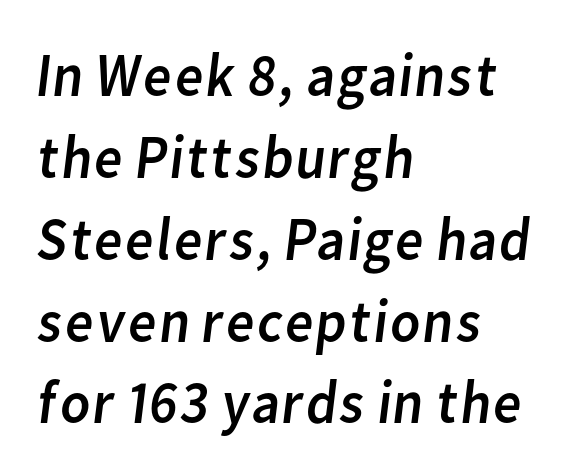
{"serif": "no", "bold": "no", "weight": "regular", "width": "normal", "stroke_contrast": "low", "x_height": "medium", "monospaced": "no", "underline": "no", "align": "left", "line_spacing": "normal", "line_spacing_ratio": 1.32, "letter_spacing": "normal", "letter_spacing_em": 0.0, "glyph_px": 62}
